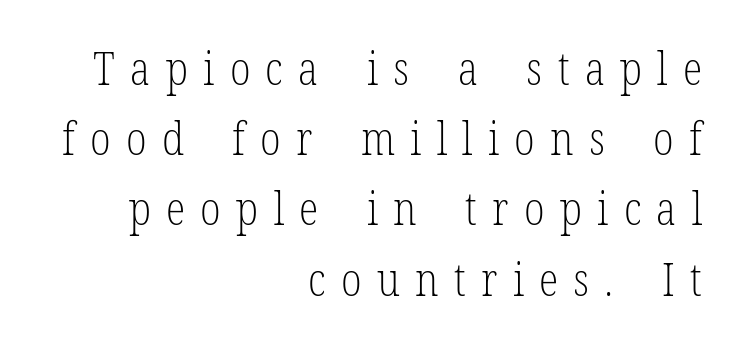
Font category for this specimen: serif. The characters are drawn with everyday or finer stroke widths. Style check: upright. The gaps between neighbouring characters are conspicuously large. Any mark beneath the type? The region is blank.
